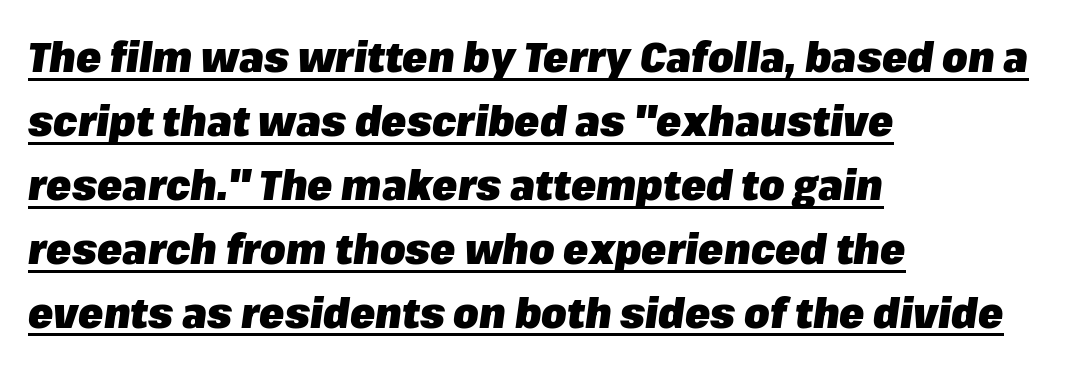
Q: Is the text bold? A: Yes.
Q: Is the text italic (slanted)? A: Yes, it leans right by about 8 degrees.
Q: Is the text underlined? A: Yes.
Q: How is the paragraph aligned? A: Left-aligned.
Q: Is the spacing between letters normal or unusually wide? A: Normal.
Q: Is the spacing between lines tight, normal or loose? A: Normal.
Q: Width (condensed, normal, or wide)? A: Normal.
Q: Stroke contrast? A: Low.
Q: x-height? A: Medium.
Q: Monospaced? A: No.
